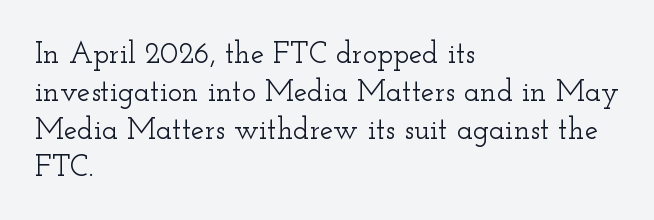
The letters stand straight up with perfectly vertical stems. What stands out about the letter spacing? Nothing — it is the standard amount. Is this a fixed-width face? No — the glyphs have proportional, varying widths. Words float on clear page, feet unadorned. Each letter's strokes conclude with small projecting serifs. One glance says typical: line gaps are just what's usual.
